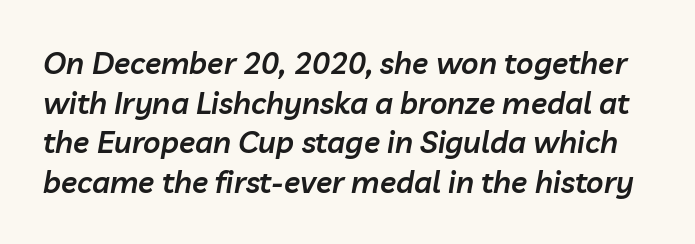
Q: Is the text bold? A: Semi-bold.
Q: Is the text italic (slanted)? A: Yes, it leans right by about 10 degrees.
Q: Is the text underlined? A: No.
Q: Is the spacing between letters normal or unusually wide? A: Normal.
Q: Is the spacing between lines tight, normal or loose? A: Normal.
Q: Width (condensed, normal, or wide)? A: Normal.
Q: Stroke contrast? A: Low.
Q: x-height? A: Medium.
Q: Monospaced? A: No.
